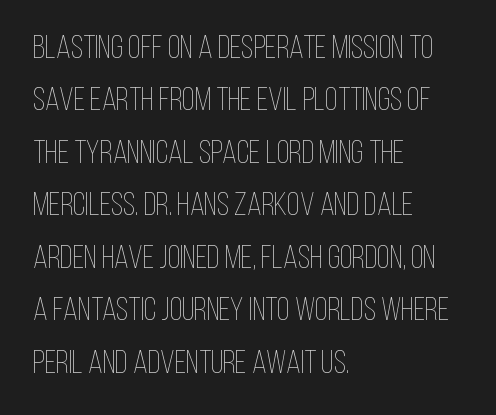
A typesetter would call this proportional, since set widths differ per character. Each new line begins a customary step beneath the previous one. The passage is arranged the way most books set body copy — flush left. Does extra space separate the letters? No, they use regular spacing. Ascenders rise straight up at ninety degrees. The words here are not underlined.
